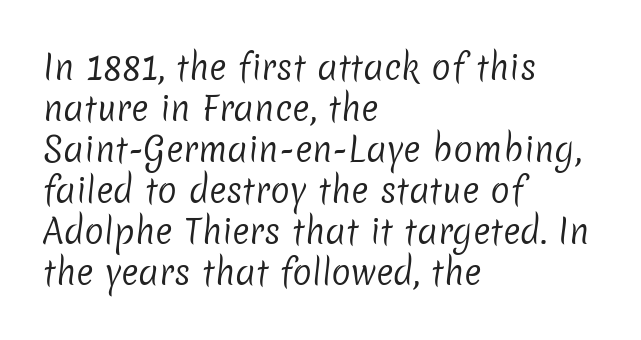
The image shows 33 px regular-weight sans-serif type; set left-aligned, line spacing 1.24x, normal letter spacing, not underlined; low stroke contrast and a medium x-height.
